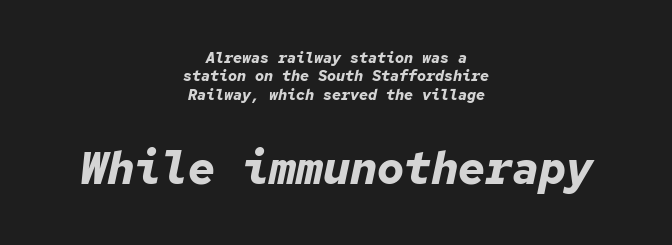
Q: Is the text bold? A: Yes.
Q: Is the text italic (slanted)? A: Yes, it leans right by about 12 degrees.
Q: Is the text underlined? A: No.
Q: How is the paragraph aligned? A: Centered.
Q: Is the spacing between letters normal or unusually wide? A: Normal.
Q: Which block of text is set in a larger size, the first (top) or the second (bottom)? A: The second (bottom) one.
Q: Width (condensed, normal, or wide)? A: Normal.
Q: Stroke contrast? A: Low.
Q: x-height? A: Medium.
Q: Monospaced? A: Yes.
